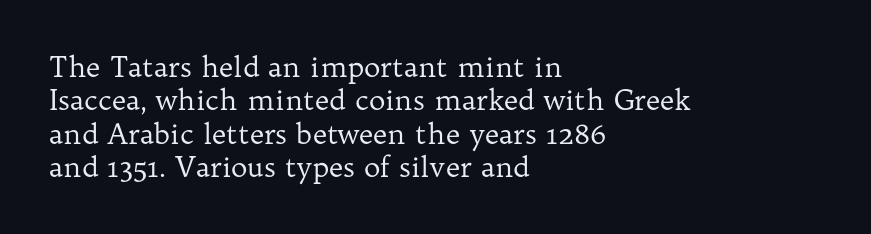
Does the lettering tilt? It doesn't — this is upright. These lines stack with their left ends in a neat column. Here the glyphs are tracked normally, forming tight word shapes. Varying glyph widths throughout — classic text-font behaviour. Has an underline been added? It has not.
